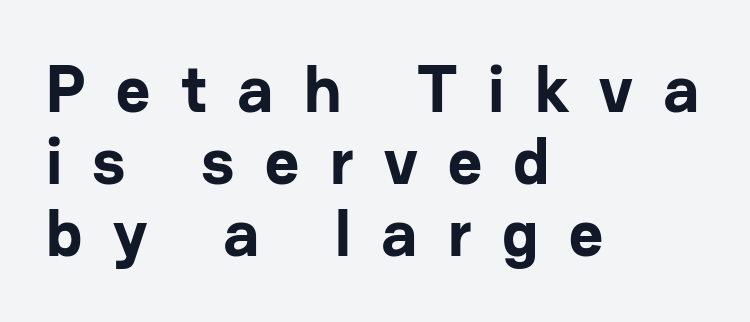
The image shows 66 px bold sans-serif type, upright; set left-aligned, tight line spacing (1.09x), unusually wide letter spacing (+0.46 em), not underlined; low stroke contrast and a medium x-height.
